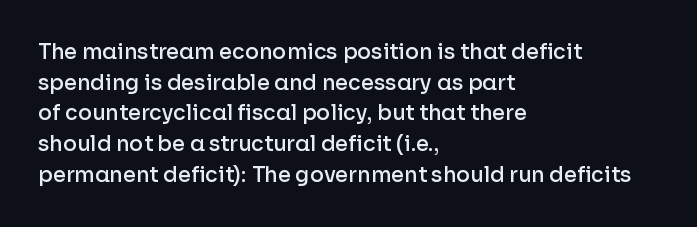
{"italic": "no", "bold": "semi", "underline": "no", "align": "left", "line_spacing": "normal", "line_spacing_ratio": 1.46, "letter_spacing": "normal", "letter_spacing_em": 0.0, "glyph_px": 21}
